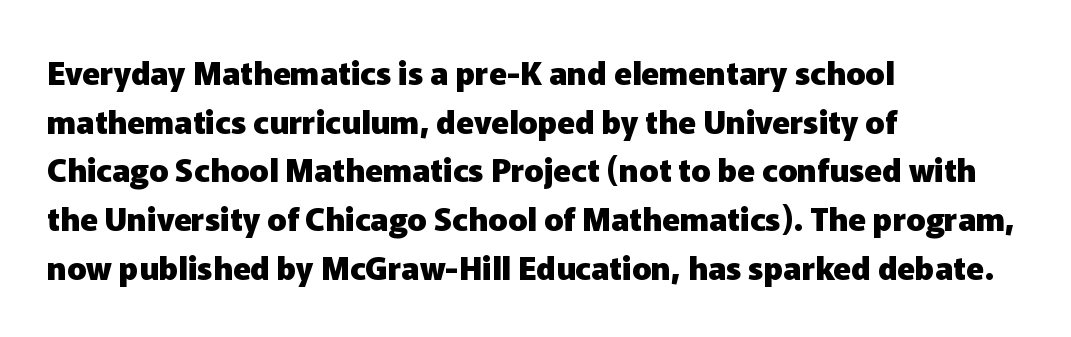
Q: Is the text bold? A: Yes.
Q: Is the text italic (slanted)? A: No, it is upright.
Q: Is the typeface a serif or a sans-serif typeface? A: Sans-serif.
Q: Is the text underlined? A: No.
Q: How is the paragraph aligned? A: Left-aligned.
Q: Is the spacing between letters normal or unusually wide? A: Normal.
Q: Is the spacing between lines tight, normal or loose? A: Normal.
Q: Width (condensed, normal, or wide)? A: Normal.
Q: Stroke contrast? A: Low.
Q: x-height? A: Medium.
Q: Monospaced? A: No.
